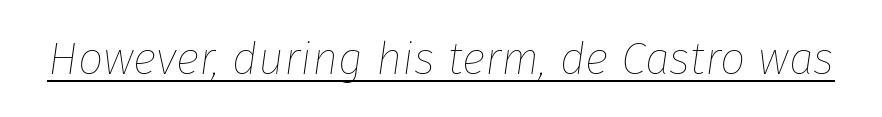
Italic: yes, the glyphs are oblique. There is no visible air inserted between adjacent glyphs. Ink coverage per letter is moderate at most. You could not count columns in this text — the font is proportionally spaced.
